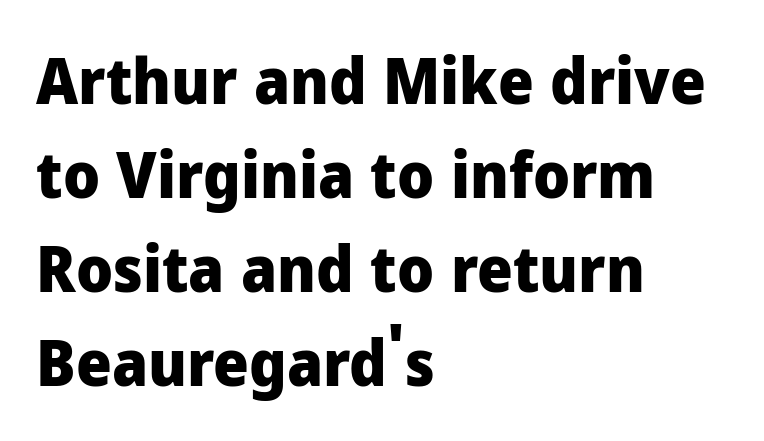
{"serif": "no", "italic": "no", "bold": "yes", "weight": "heavy", "width": "normal", "stroke_contrast": "low", "x_height": "medium", "monospaced": "no", "underline": "no", "align": "left", "line_spacing": "normal", "line_spacing_ratio": 1.49, "letter_spacing": "normal", "letter_spacing_em": 0.0, "glyph_px": 63}
